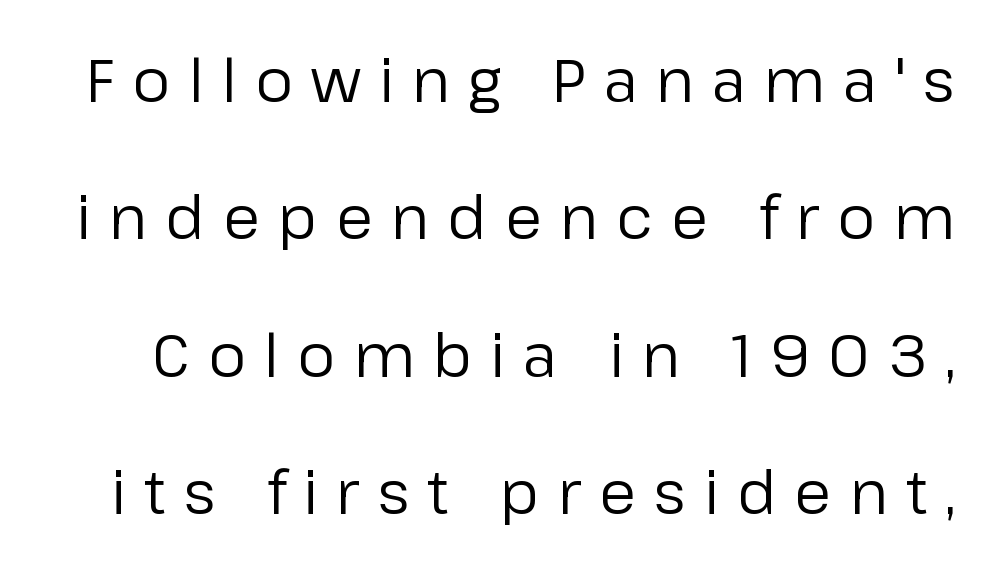
Q: Is the text bold? A: No.
Q: Is the text italic (slanted)? A: No, it is upright.
Q: Is the typeface a serif or a sans-serif typeface? A: Sans-serif.
Q: Is the text underlined? A: No.
Q: Is the spacing between letters normal or unusually wide? A: Unusually wide.
Q: Is the spacing between lines tight, normal or loose? A: Loose.
Q: Width (condensed, normal, or wide)? A: Normal.
Q: Stroke contrast? A: Low.
Q: x-height? A: Medium.
Q: Monospaced? A: No.
